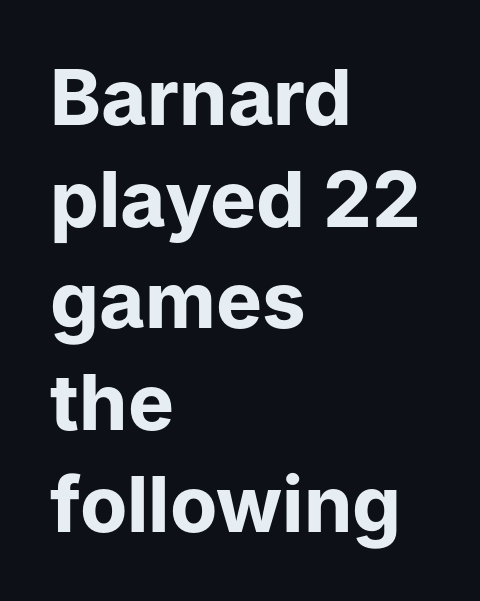
These lines stack with their left ends in a neat column. Quick note: not italic, upright. The rendering shows plain stroke endings on the letterforms — a sans-serif design. The rendering uses natural spacing where letterforms have individual widths. If you measured baseline to baseline, you'd find a middling distance.
